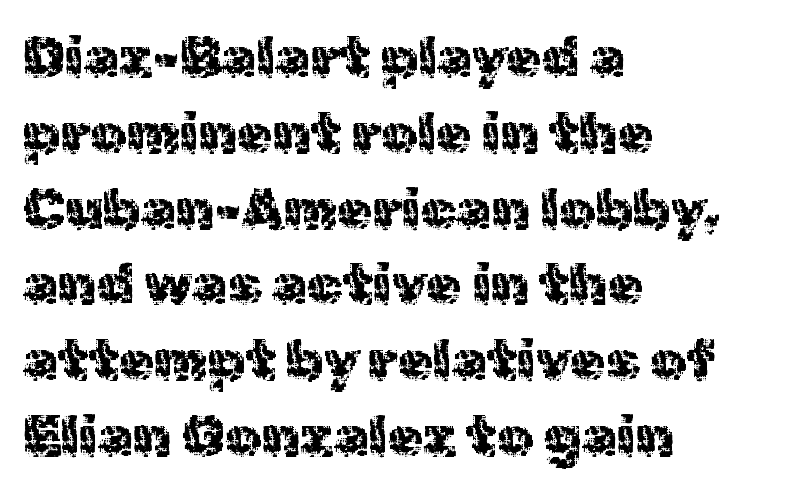
Q: Is the text italic (slanted)? A: No, it is upright.
Q: Is the typeface a serif or a sans-serif typeface? A: Sans-serif.
Q: Is the text underlined? A: No.
Q: How is the paragraph aligned? A: Left-aligned.
Q: Is the spacing between letters normal or unusually wide? A: Normal.
Q: Is the spacing between lines tight, normal or loose? A: Normal.
Q: Width (condensed, normal, or wide)? A: Normal.
Q: x-height? A: Medium.
Q: Monospaced? A: No.
